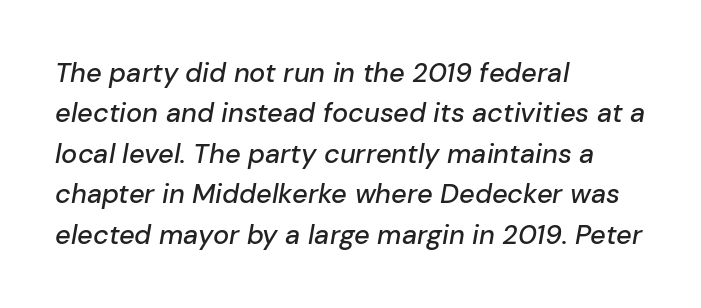
Q: Is the text italic (slanted)? A: Yes, it leans right by about 10 degrees.
Q: Is the text underlined? A: No.
Q: How is the paragraph aligned? A: Left-aligned.
Q: Is the spacing between letters normal or unusually wide? A: Normal.
Q: Is the spacing between lines tight, normal or loose? A: Normal.
